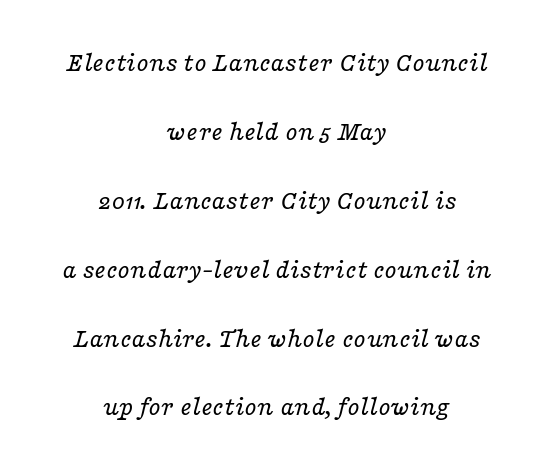
Is this a fixed-width face? No — the glyphs have proportional, varying widths. There's an unmistakable incline to the writing here. Examine the stroke ends and you'll spot serifs. The line texture is even and compact thanks to regular tracking. Stems and bowls with no extra thickness — not bold.
